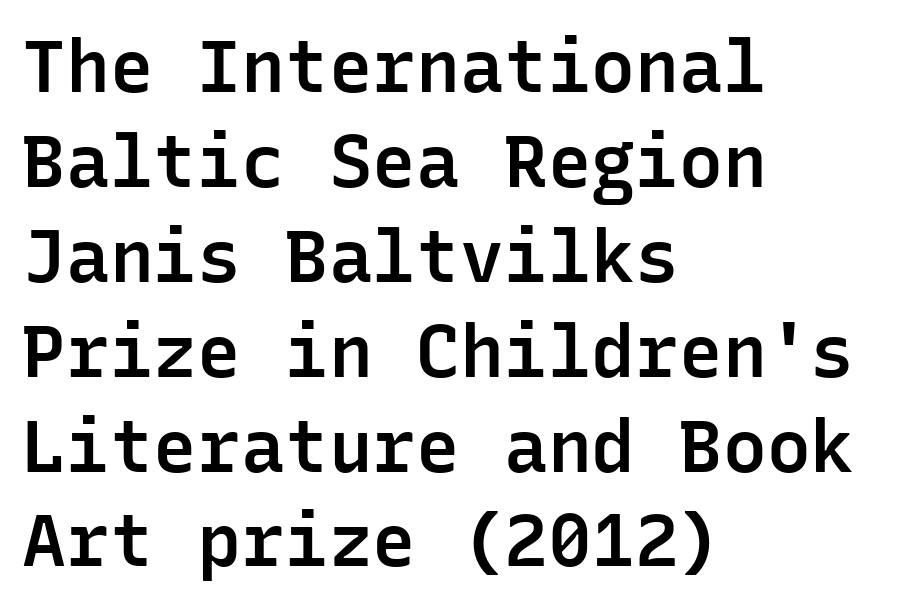
The image shows 73 px semibold sans-serif type, upright, monospaced; set left-aligned, normal line spacing (1.3x), normal letter spacing, not underlined; low stroke contrast and a medium x-height.
